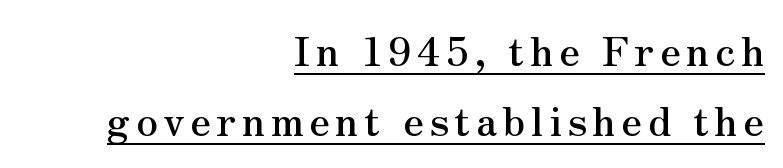
{"serif": "yes", "italic": "no", "width": "normal", "stroke_contrast": "medium", "x_height": "small", "monospaced": "no", "underline": "yes", "align": "right", "line_spacing_ratio": 1.76, "glyph_px": 40}
